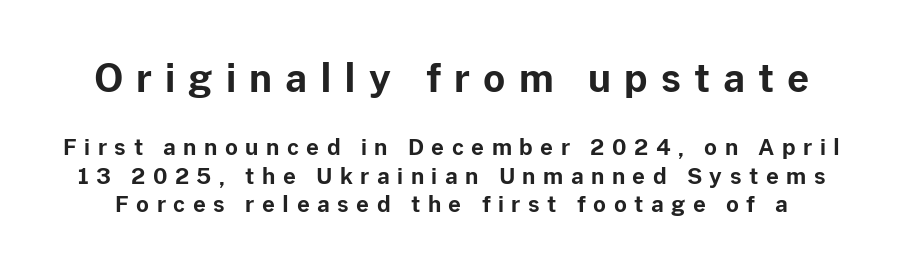
Quick note: not italic, upright. The face used here is proportionally spaced, like ordinary book or web type. The letterforms stand isolated, each surrounded by extra space. Two sizes are in play, and the larger belongs to the first block. Does the type have serifs? No, each stem ends abruptly. Regarding leading, the lines here are spaced in the standard way.
